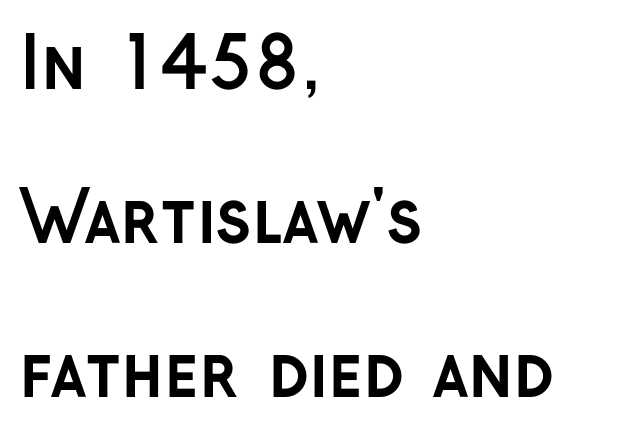
{"serif": "no", "italic": "no", "bold": "yes", "weight": "semibold", "width": "normal", "stroke_contrast": "low", "x_height": "medium", "monospaced": "no", "underline": "no", "align": "left", "line_spacing": "loose", "line_spacing_ratio": 2.2, "letter_spacing": "normal", "letter_spacing_em": 0.0, "glyph_px": 70}
